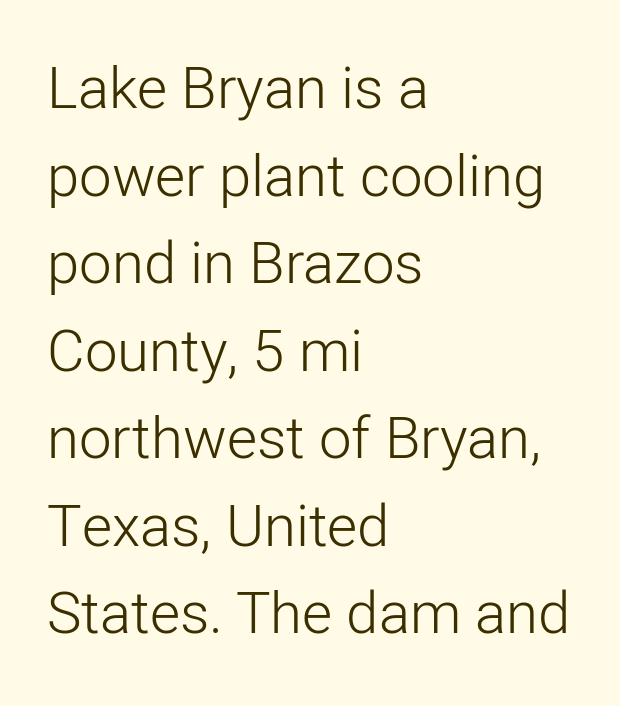
I'd call this a sans setting — the letters go barefoot. The block of text has a typical density, with ordinary space between rows. The letterforms sit at book weight or below. The rendering uses natural spacing where letterforms have individual widths. One-word summary of the alignment: left.
